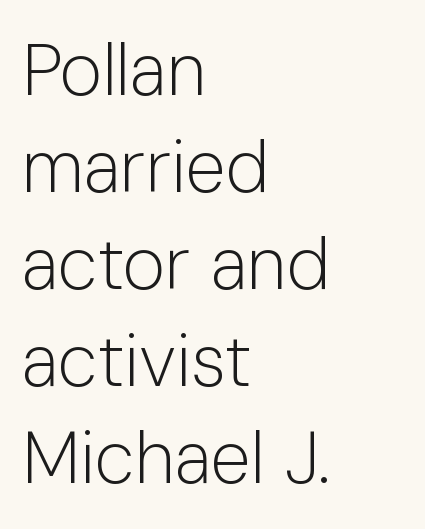
Lines of text with bare space underneath. Caption: face not bold, strokes unweighted. The ragged edge is on the right, which tells us the setting is flush left. This is the regular roman posture of the typeface. The passage shown stacks its lines at a standard gap.
